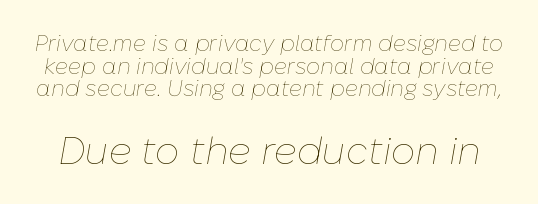
Stems and bowls with no extra thickness — not bold. Do the characters align in a grid? No, the font is proportional. The type is set solid horizontally, with unmodified tracking. Vertical spacing — tight.
